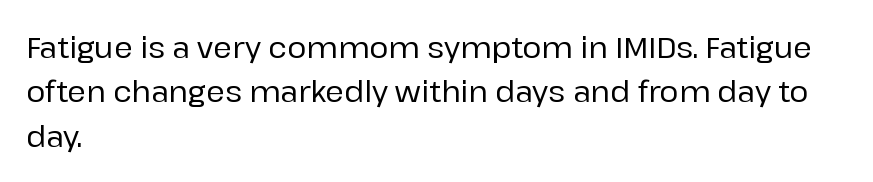
Posture: straight, roman, zero tilt. All the whitespace from short lines collects on the right. Bare-footed words on every line. Summary of vertical rhythm: regular, with standard interline spacing. Looks like regular typesetting: each glyph gets only the width it needs.
